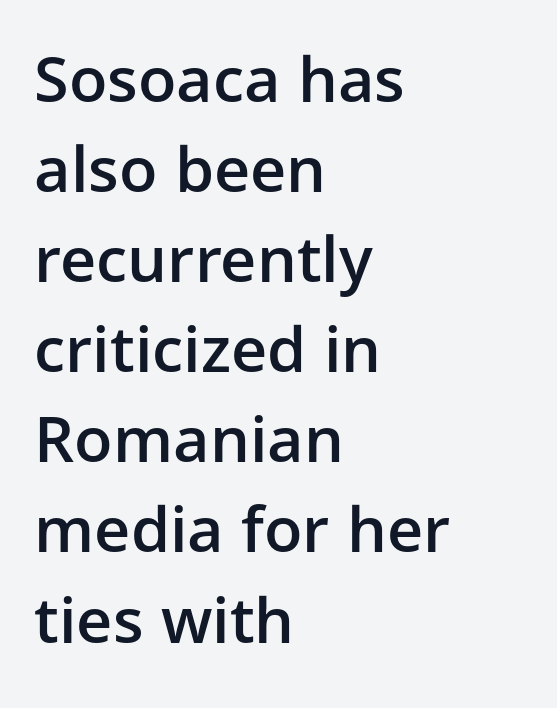
{"serif": "no", "italic": "no", "bold": "semi", "weight": "semibold", "width": "normal", "stroke_contrast": "low", "x_height": "medium", "monospaced": "no", "underline": "no", "align": "left", "line_spacing": "normal", "line_spacing_ratio": 1.43, "letter_spacing": "normal", "letter_spacing_em": 0.0, "glyph_px": 63}
